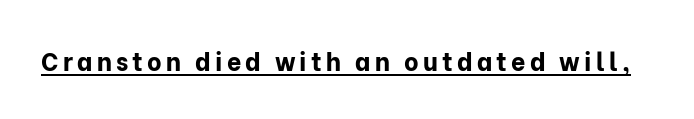
{"italic": "no", "bold": "yes", "underline": "yes", "glyph_px": 25}
